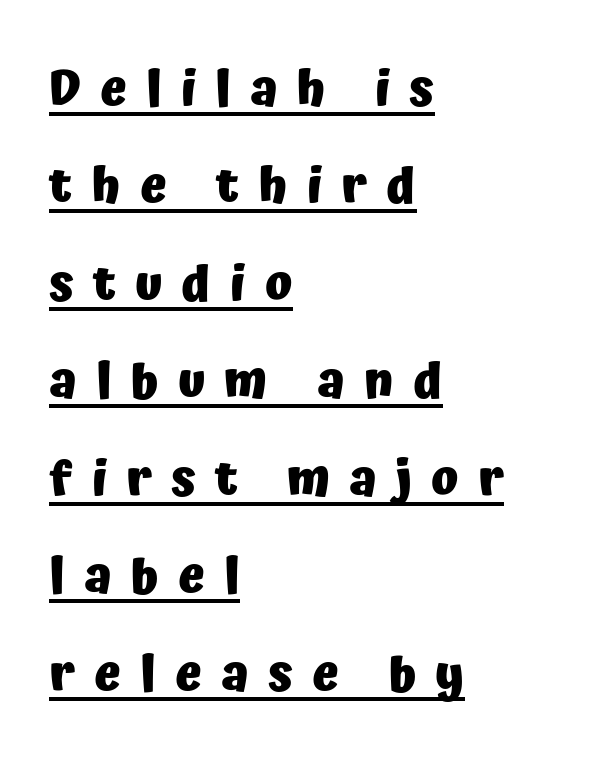
{"serif": "no", "italic": "no", "bold": "yes", "weight": "heavy", "width": "normal", "stroke_contrast": "low", "x_height": "medium", "monospaced": "no", "underline": "yes", "align": "left", "line_spacing": "loose", "line_spacing_ratio": 1.95, "letter_spacing": "wide", "letter_spacing_em": 0.38, "glyph_px": 50}
